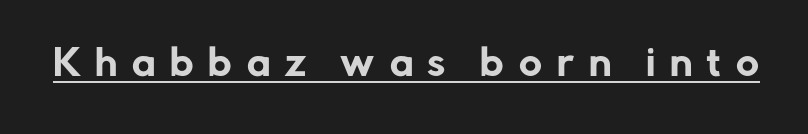
Q: Is the text italic (slanted)? A: No, it is upright.
Q: Is the typeface a serif or a sans-serif typeface? A: Sans-serif.
Q: Is the text underlined? A: Yes.
Q: Is the spacing between letters normal or unusually wide? A: Unusually wide.
Q: Width (condensed, normal, or wide)? A: Normal.
Q: Stroke contrast? A: Low.
Q: x-height? A: Medium.
Q: Monospaced? A: No.
